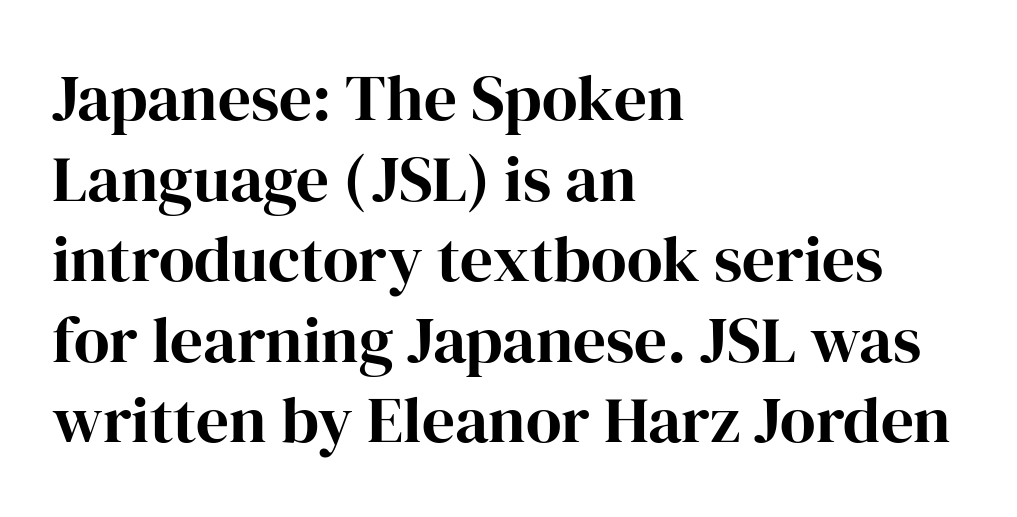
{"serif": "yes", "italic": "no", "width": "normal", "stroke_contrast": "high", "x_height": "medium", "monospaced": "no", "underline": "no", "align": "left", "line_spacing_ratio": 1.24, "letter_spacing": "normal", "letter_spacing_em": 0.0, "glyph_px": 65}
